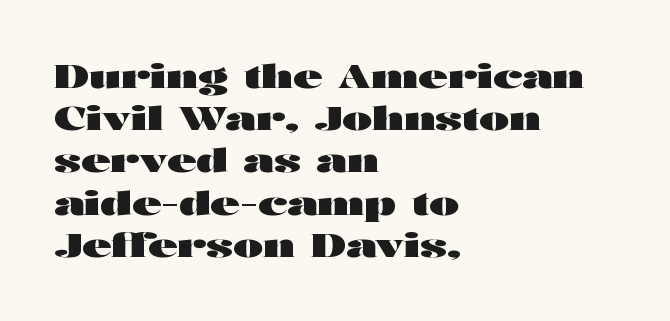
Q: Is the text bold? A: Yes.
Q: Is the text italic (slanted)? A: No, it is upright.
Q: Is the typeface a serif or a sans-serif typeface? A: Serif.
Q: Is the text underlined? A: No.
Q: How is the paragraph aligned? A: Left-aligned.
Q: Is the spacing between letters normal or unusually wide? A: Normal.
Q: Is the spacing between lines tight, normal or loose? A: Normal.
Q: Width (condensed, normal, or wide)? A: Wide.
Q: Stroke contrast? A: High.
Q: x-height? A: Medium.
Q: Monospaced? A: No.
